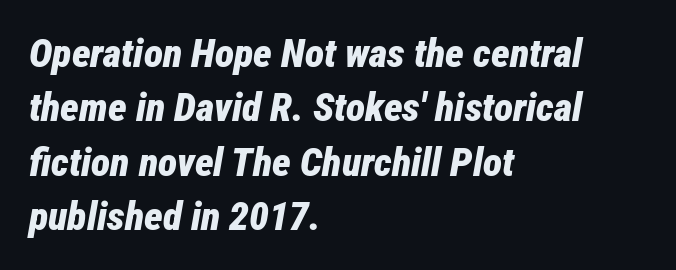
You'd pick this weight for a headline — it's a proper bold. The letterforms sit shoulder to shoulder at normal distance. The baseline area is clear. The typography opts for an oblique posture over an upright one.
